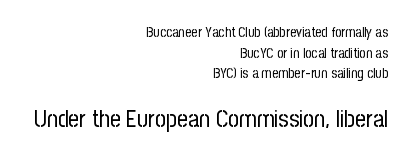
{"italic": "no", "bold": "no", "underline": "no", "align": "right", "line_spacing": "normal", "line_spacing_ratio": 1.47, "letter_spacing": "normal", "letter_spacing_em": 0.0, "larger_block": "second", "size_ratio": 1.71, "glyph_px": 24}
